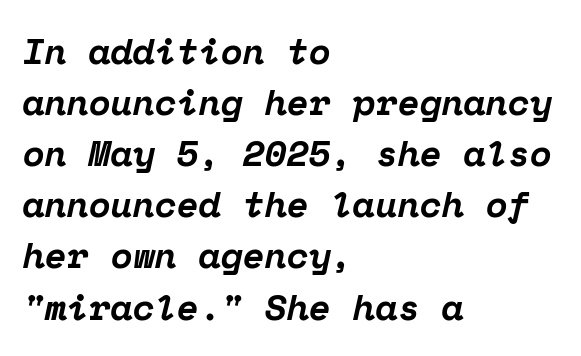
{"serif": "yes", "italic": "yes", "lean": "right", "slant_degrees": 12, "bold": "yes", "weight": "bold", "width": "normal", "stroke_contrast": "low", "x_height": "medium", "monospaced": "yes", "underline": "no", "align": "left", "line_spacing": "normal", "line_spacing_ratio": 1.42, "letter_spacing": "normal", "letter_spacing_em": 0.0, "glyph_px": 36}
